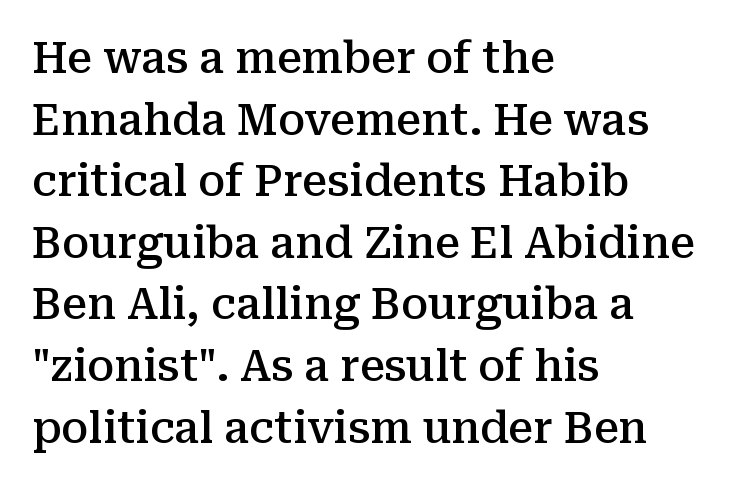
{"serif": "yes", "italic": "no", "bold": "semi", "weight": "semibold", "width": "normal", "stroke_contrast": "medium", "x_height": "medium", "monospaced": "no", "underline": "no", "align": "left", "line_spacing": "normal", "line_spacing_ratio": 1.4, "letter_spacing": "normal", "letter_spacing_em": 0.0, "glyph_px": 44}
